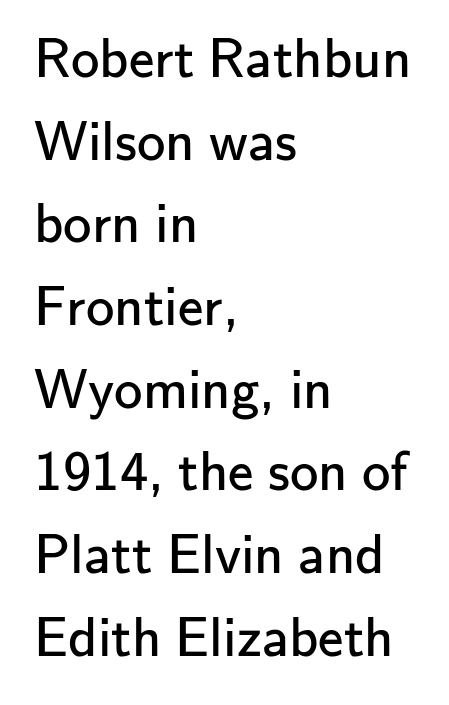
This sample has the flowing, uneven cadence of proportional lettering. Leftover space on each line is placed entirely after the last word. The lines sit at an ordinary, default distance from one another. The letterforms sit shoulder to shoulder at normal distance. The letters look calm and open, with moderate or lighter stems.
